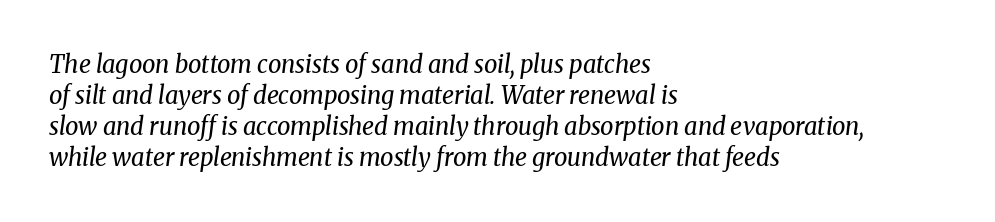
The font sits on the lighter half of the weight spectrum, regular included. Layout note: lines flush left. Regular leading. An italicized treatment has been applied to the whole sample. Glance below the letters and you will spot only blank space.
